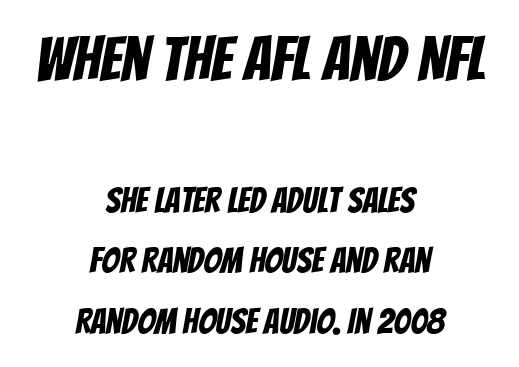
{"serif": "no", "width": "condensed", "stroke_contrast": "low", "x_height": "large", "monospaced": "no", "underline": "no", "align": "center", "line_spacing_ratio": 1.72, "letter_spacing": "normal", "letter_spacing_em": 0.0, "larger_block": "first", "size_ratio": 1.77, "glyph_px": 62}
